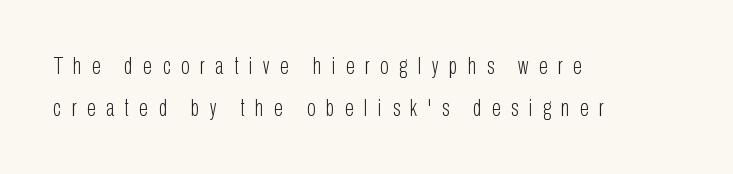
Q: Is the text bold? A: No.
Q: Is the text italic (slanted)? A: No, it is upright.
Q: Is the text underlined? A: No.
Q: How is the paragraph aligned? A: Left-aligned.
Q: Is the spacing between letters normal or unusually wide? A: Unusually wide.
